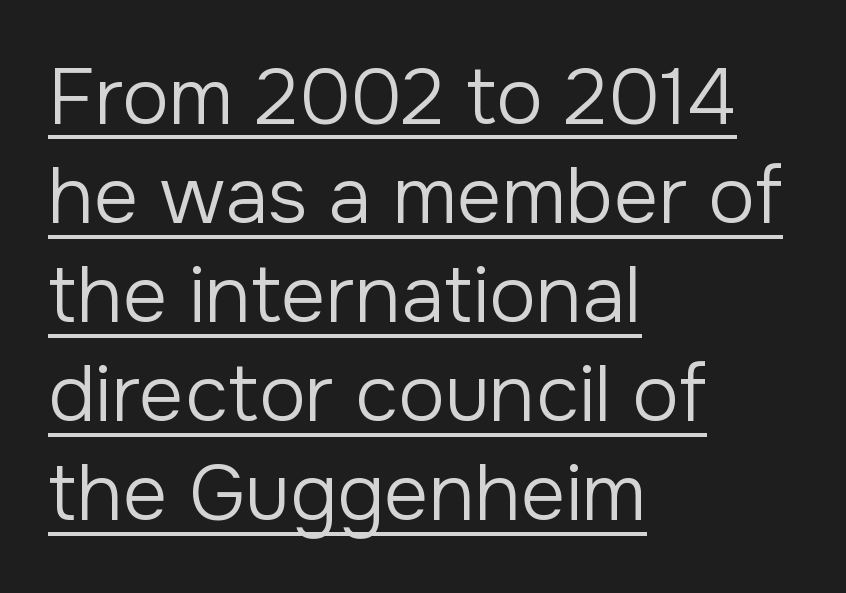
A quiet, ordinary-to-light weight characterises the typeface. The letters advance in unequal steps, a hallmark of proportional type. Font category for this specimen: sans-serif. A typesetter would call this zero additional tracking.
